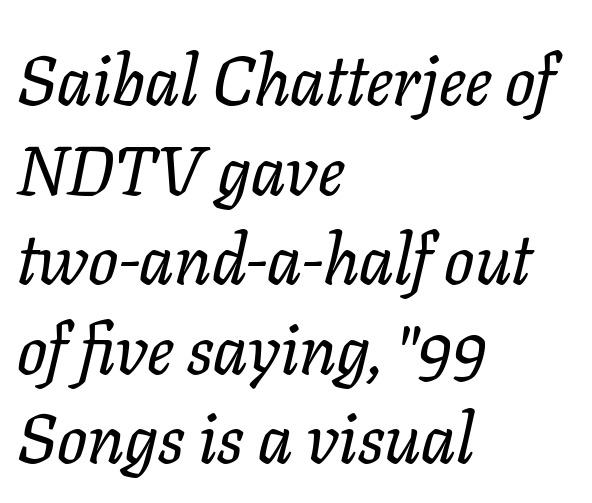
{"serif": "yes", "italic": "yes", "lean": "right", "slant_degrees": 11, "width": "normal", "stroke_contrast": "low", "x_height": "medium", "monospaced": "no", "underline": "no", "align": "left", "line_spacing": "normal", "line_spacing_ratio": 1.28, "letter_spacing": "normal", "letter_spacing_em": 0.0, "glyph_px": 70}
